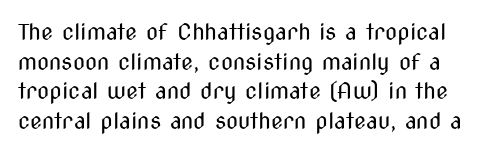
The image shows 22 px text type, upright; set normal line spacing (1.35x), normal letter spacing, not underlined.
